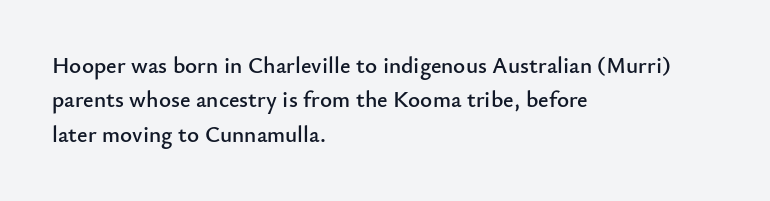
{"italic": "no", "underline": "no", "align": "left", "line_spacing": "normal", "line_spacing_ratio": 1.5, "letter_spacing": "normal", "letter_spacing_em": 0.0, "glyph_px": 23}
